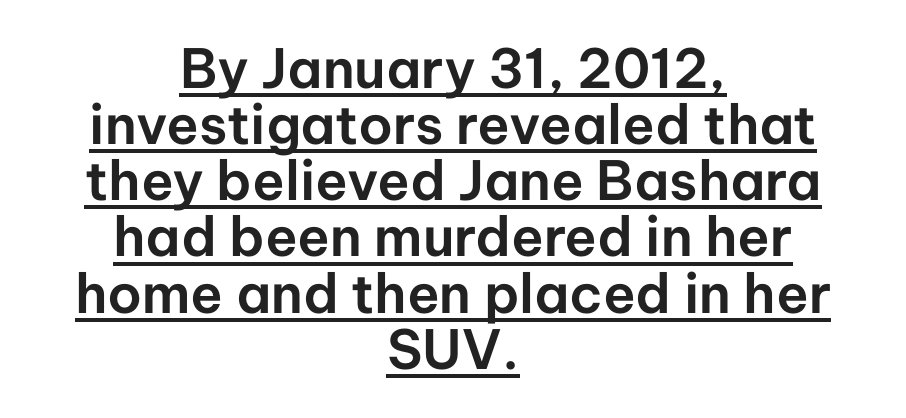
Q: Is the text italic (slanted)? A: No, it is upright.
Q: Is the typeface a serif or a sans-serif typeface? A: Sans-serif.
Q: Is the text underlined? A: Yes.
Q: How is the paragraph aligned? A: Centered.
Q: Is the spacing between letters normal or unusually wide? A: Normal.
Q: Is the spacing between lines tight, normal or loose? A: Tight.
Q: Width (condensed, normal, or wide)? A: Normal.
Q: Stroke contrast? A: Low.
Q: x-height? A: Medium.
Q: Monospaced? A: No.
